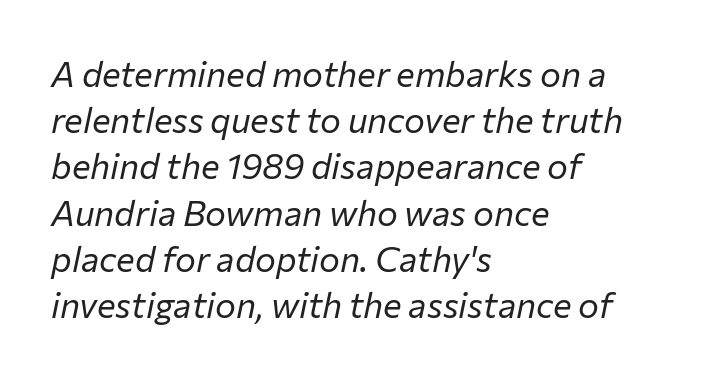
The image shows 35 px regular-weight type, italic (leaning right); set left-aligned, normal line spacing (1.32x), normal letter spacing, not underlined; low stroke contrast and a medium x-height.
